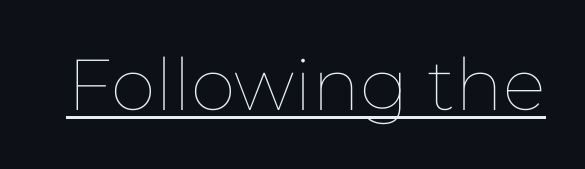
Q: Is the text bold? A: No.
Q: Is the text italic (slanted)? A: No, it is upright.
Q: Is the text underlined? A: Yes.
Q: Is the spacing between letters normal or unusually wide? A: Normal.
Q: Width (condensed, normal, or wide)? A: Normal.
Q: Stroke contrast? A: Low.
Q: x-height? A: Medium.
Q: Monospaced? A: No.
